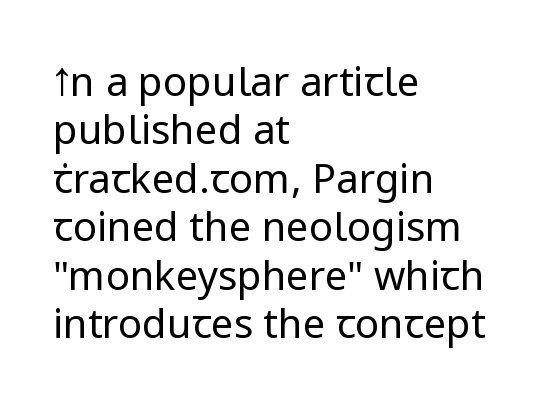
Q: Is the text bold? A: No.
Q: Is the text italic (slanted)? A: No, it is upright.
Q: Is the typeface a serif or a sans-serif typeface? A: Sans-serif.
Q: Is the text underlined? A: No.
Q: How is the paragraph aligned? A: Left-aligned.
Q: Is the spacing between letters normal or unusually wide? A: Normal.
Q: Width (condensed, normal, or wide)? A: Normal.
Q: Stroke contrast? A: Low.
Q: x-height? A: Medium.
Q: Monospaced? A: No.
